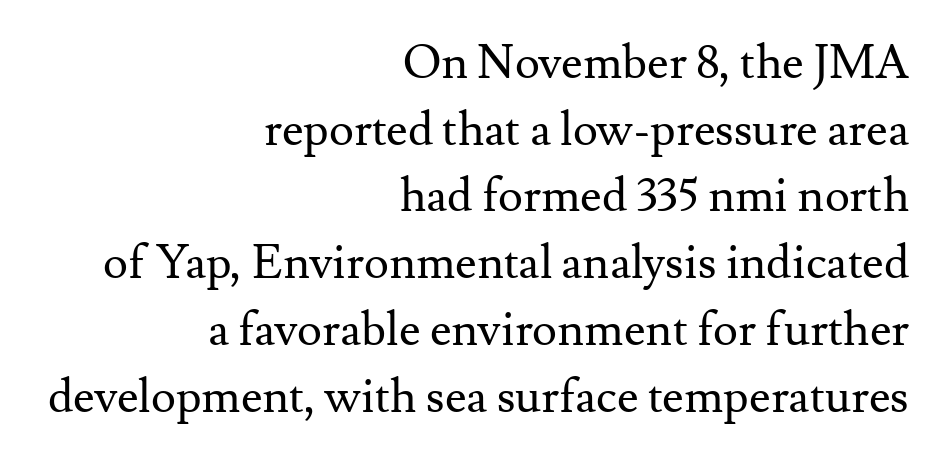
Successive baselines arrive at the customary interval. Is the type heavy? It reads as light-to-regular instead. There is no visible air inserted between adjacent glyphs. Does the copy run flush right? Yes — the right margin is perfectly even. No word sits above an underline.
